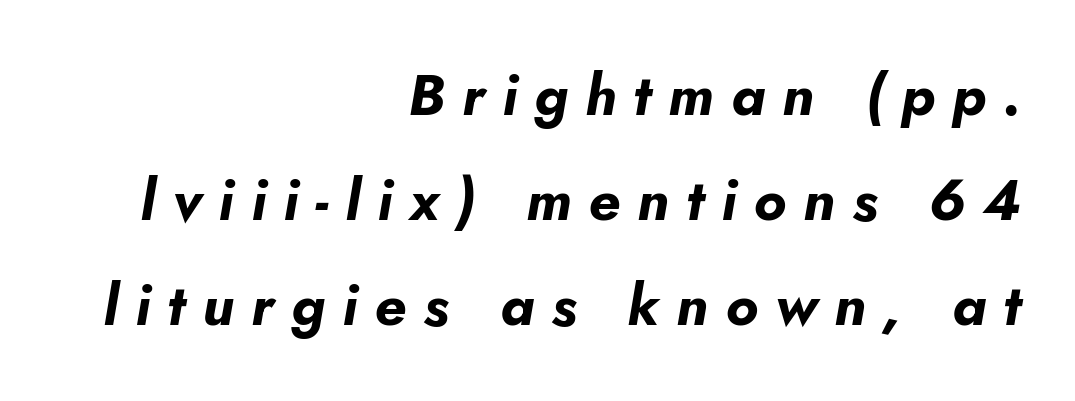
The foot of each line stays bare and open. Does extra space separate the letters? Yes, quite a lot of it. The passage shown is typed in a proportional face where columns would drift. These words are printed bold, with thick strokes throughout.
